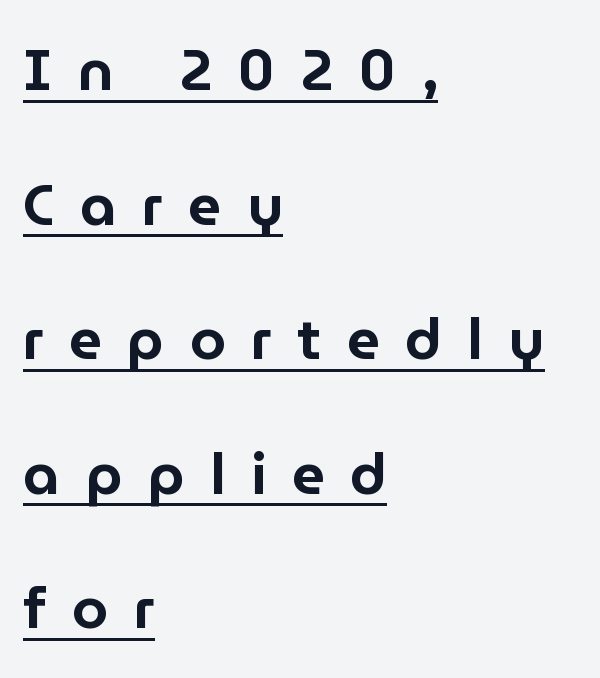
Q: Is the text italic (slanted)? A: No, it is upright.
Q: Is the typeface a serif or a sans-serif typeface? A: Sans-serif.
Q: Is the text underlined? A: Yes.
Q: How is the paragraph aligned? A: Left-aligned.
Q: Is the spacing between letters normal or unusually wide? A: Unusually wide.
Q: Is the spacing between lines tight, normal or loose? A: Loose.
Q: Width (condensed, normal, or wide)? A: Normal.
Q: Stroke contrast? A: Low.
Q: x-height? A: Medium.
Q: Monospaced? A: No.
